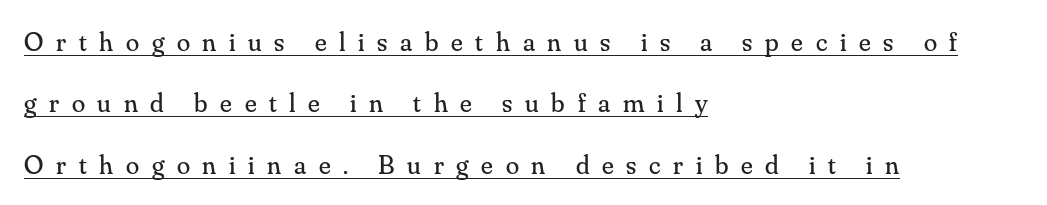
Q: Is the text bold? A: No.
Q: Is the text italic (slanted)? A: No, it is upright.
Q: Is the text underlined? A: Yes.
Q: How is the paragraph aligned? A: Left-aligned.
Q: Is the spacing between letters normal or unusually wide? A: Unusually wide.
Q: Is the spacing between lines tight, normal or loose? A: Loose.
